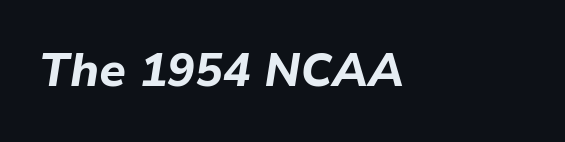
Heavy, bold letterforms. The face used here is proportionally spaced, like ordinary book or web type. This rendering leaves character spacing at its baseline value. Compared with ordinary roman type, these characters are visibly tilted. Each line starts at the same left margin while the right side varies.
